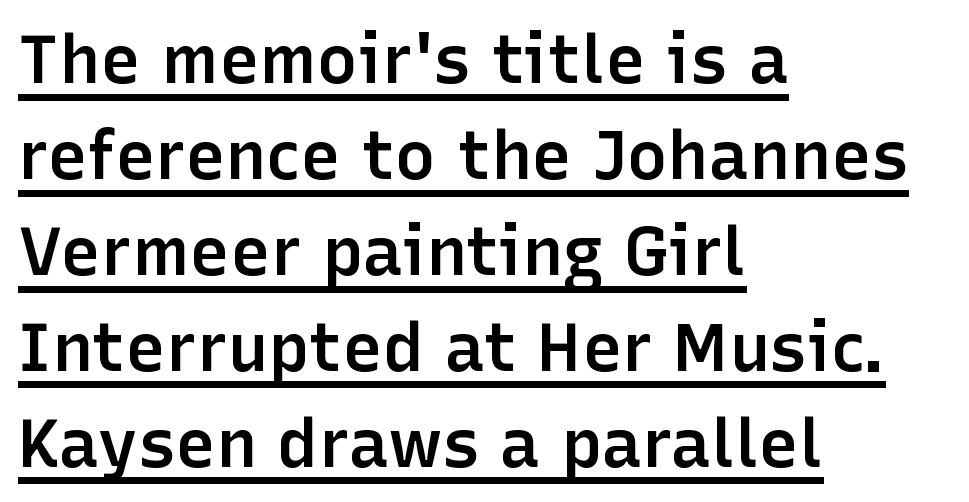
The image shows 68 px semibold sans-serif type, upright; set left-aligned, normal line spacing (1.41x), normal letter spacing, underlined; low stroke contrast and a medium x-height.
